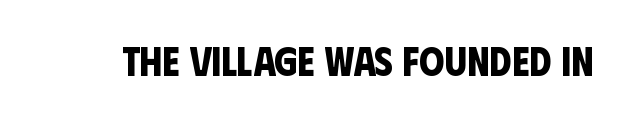
Proportional: the letters do not fall into vertical columns. Heft: maximum for text — a bold. The text was rendered using a sans face with plain stroke endings. A bare baseline throughout the passage. The gaps between neighbouring characters are ordinary and unremarkable.
